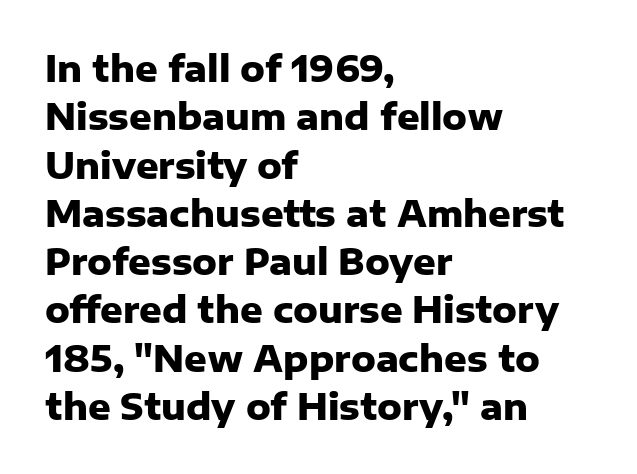
Q: Is the text bold? A: Yes.
Q: Is the text italic (slanted)? A: No, it is upright.
Q: Is the typeface a serif or a sans-serif typeface? A: Sans-serif.
Q: Is the text underlined? A: No.
Q: How is the paragraph aligned? A: Left-aligned.
Q: Is the spacing between letters normal or unusually wide? A: Normal.
Q: Is the spacing between lines tight, normal or loose? A: Normal.
Q: Width (condensed, normal, or wide)? A: Normal.
Q: Stroke contrast? A: Low.
Q: x-height? A: Medium.
Q: Monospaced? A: No.
